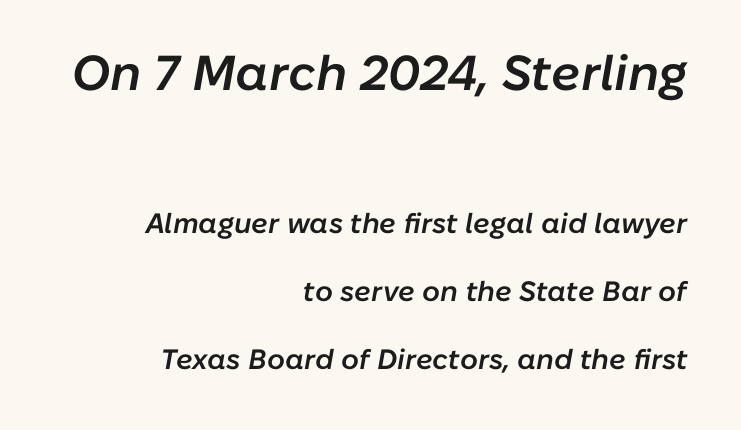
{"italic": "yes", "lean": "right", "slant_degrees": 10, "bold": "semi", "weight": "semibold", "width": "normal", "stroke_contrast": "low", "x_height": "medium", "monospaced": "no", "underline": "no", "align": "right", "line_spacing": "loose", "line_spacing_ratio": 2.43, "letter_spacing": "normal", "letter_spacing_em": 0.0, "larger_block": "first", "size_ratio": 1.75, "glyph_px": 49}
